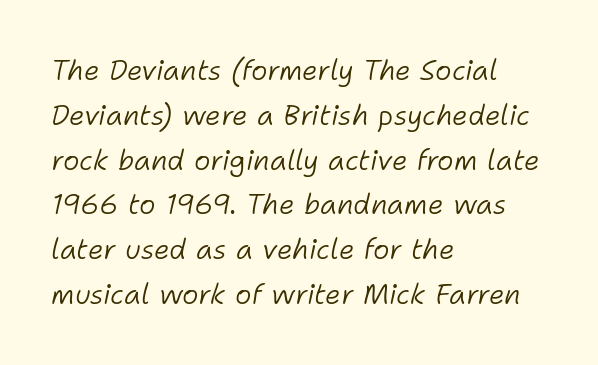
Q: Is the text bold? A: No.
Q: Is the text italic (slanted)? A: Yes, it leans right by about 11 degrees.
Q: Is the text underlined? A: No.
Q: How is the paragraph aligned? A: Left-aligned.
Q: Is the spacing between letters normal or unusually wide? A: Normal.
Q: Is the spacing between lines tight, normal or loose? A: Normal.
Q: Width (condensed, normal, or wide)? A: Normal.
Q: Stroke contrast? A: Low.
Q: x-height? A: Medium.
Q: Monospaced? A: No.
